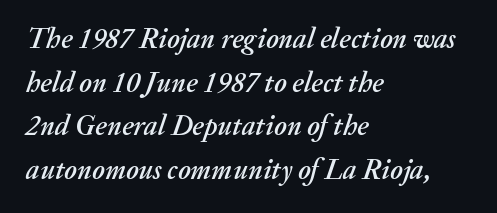
Q: Is the text italic (slanted)? A: Yes, it leans right by about 20 degrees.
Q: Is the text underlined? A: No.
Q: How is the paragraph aligned? A: Left-aligned.
Q: Is the spacing between letters normal or unusually wide? A: Normal.
Q: Is the spacing between lines tight, normal or loose? A: Normal.
Q: Width (condensed, normal, or wide)? A: Normal.
Q: Stroke contrast? A: Medium.
Q: x-height? A: Medium.
Q: Monospaced? A: No.
